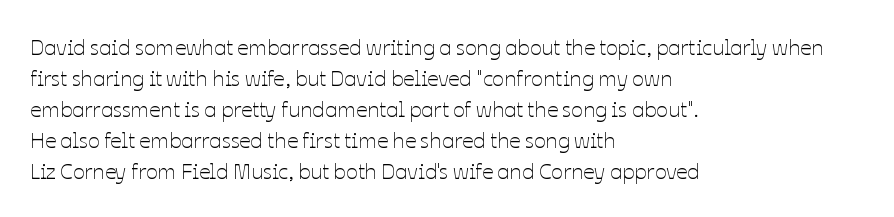
The words here are not underlined. Default kerning and tracking; the words read as compact shapes. The paragraph shown leans on its left margin. Posture: straight, roman, zero tilt. Vertical stems look standard width or narrower in stroke. Vertical spacing — default.
